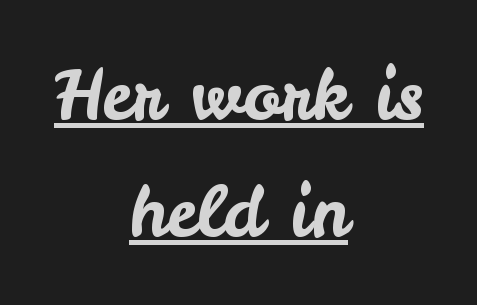
{"serif": "no", "width": "normal", "stroke_contrast": "low", "x_height": "small", "monospaced": "no", "underline": "yes", "align": "center", "line_spacing": "normal", "line_spacing_ratio": 1.69, "letter_spacing": "normal", "letter_spacing_em": 0.0, "glyph_px": 69}
